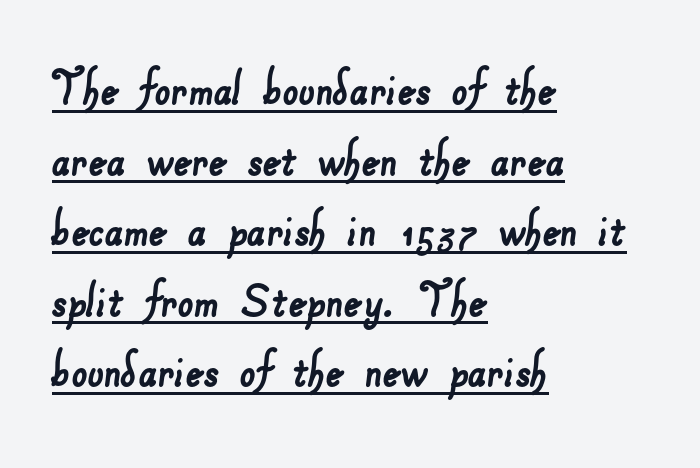
Q: Is the typeface a serif or a sans-serif typeface? A: Sans-serif.
Q: Is the text underlined? A: Yes.
Q: How is the paragraph aligned? A: Left-aligned.
Q: Is the spacing between letters normal or unusually wide? A: Normal.
Q: Is the spacing between lines tight, normal or loose? A: Normal.
Q: Width (condensed, normal, or wide)? A: Normal.
Q: Stroke contrast? A: Low.
Q: x-height? A: Small.
Q: Monospaced? A: No.
